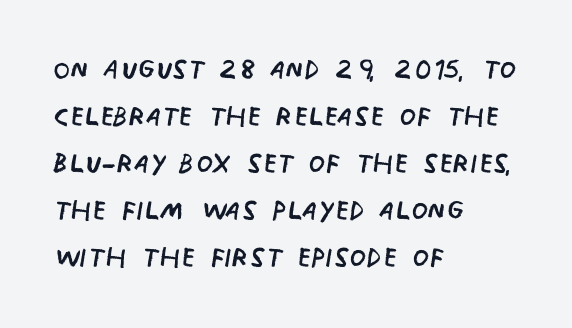
{"serif": "no", "bold": "no", "weight": "regular", "width": "condensed", "stroke_contrast": "low", "x_height": "large", "monospaced": "no", "underline": "no", "align": "left", "line_spacing_ratio": 1.24, "letter_spacing": "normal", "letter_spacing_em": 0.0, "glyph_px": 38}
